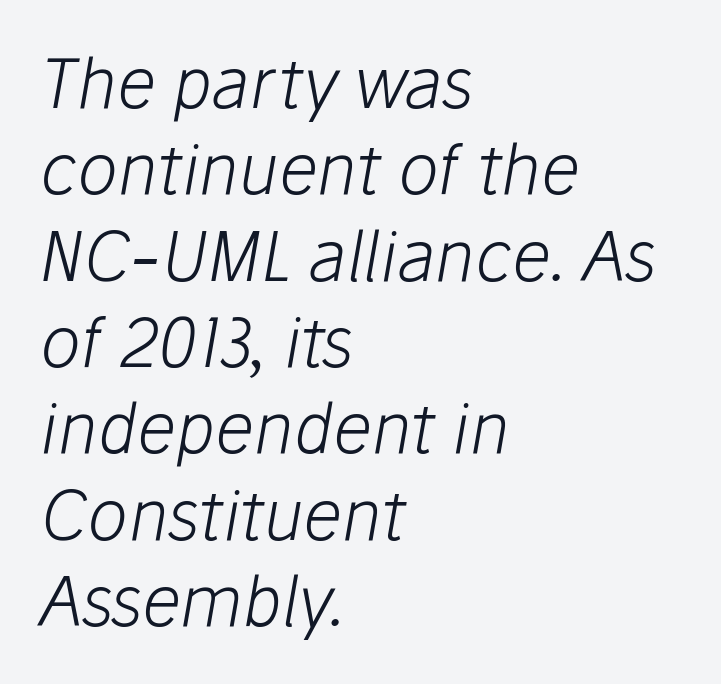
The image shows 68 px light type, italic (leaning right); set left-aligned, normal line spacing (1.27x), normal letter spacing, not underlined; low stroke contrast and a medium x-height.
